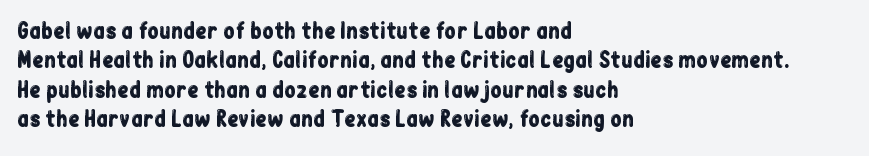
If you drew a ruler down the left edge, every line would touch it. The foot of each line stays bare and open. What's the leading like? Ordinary, nothing unusual. The axis of the letterforms is exactly vertical. Observe the ordinary spacing: letters are neighbours, not strangers.
